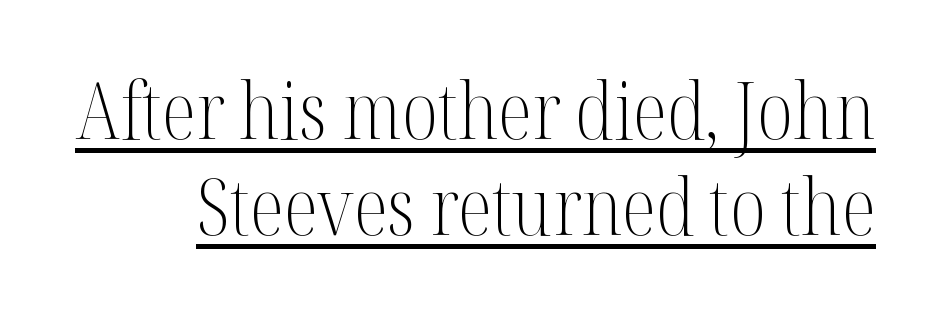
{"serif": "yes", "italic": "no", "bold": "no", "weight": "light", "width": "condensed", "stroke_contrast": "medium", "x_height": "medium", "monospaced": "no", "underline": "yes", "line_spacing_ratio": 1.21, "letter_spacing": "normal", "letter_spacing_em": 0.0, "glyph_px": 79}
